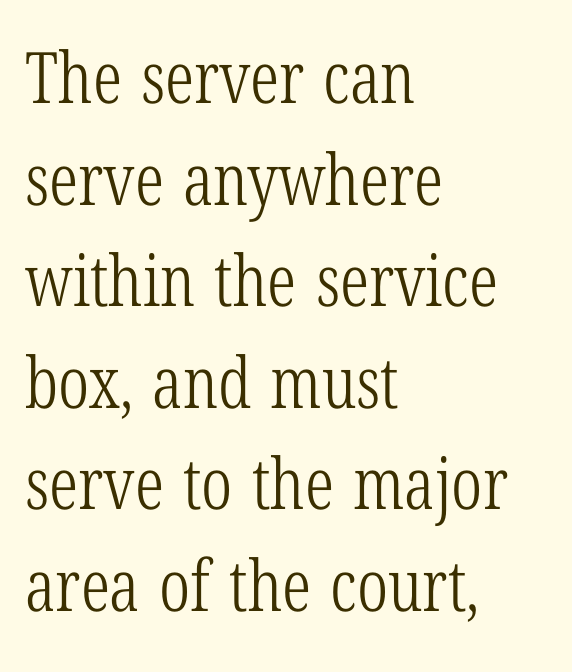
The letters carry serifs — small finishing strokes at the ends of their stems. Italic: no, the glyphs are upright roman. Is this a heavy cut? Hardly; it is regular or lighter. Think of a printed novel: that variable character pitch is what you see here. The rendering anchors every line to the left-hand side.
